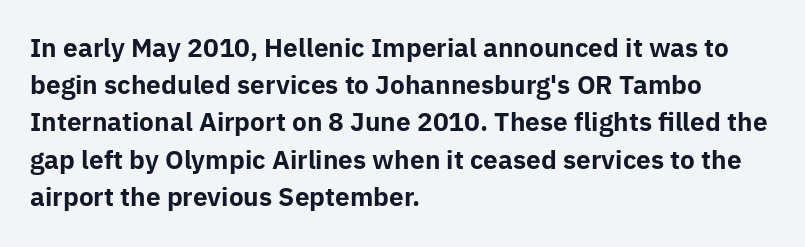
Italic: no, the glyphs are upright roman. Weight: bold. A typesetter would call this zero additional tracking. Does the copy run flush right? No — it runs flush left. In terms of leading, this rendering sits right in the middle. Quick note: underline off.
